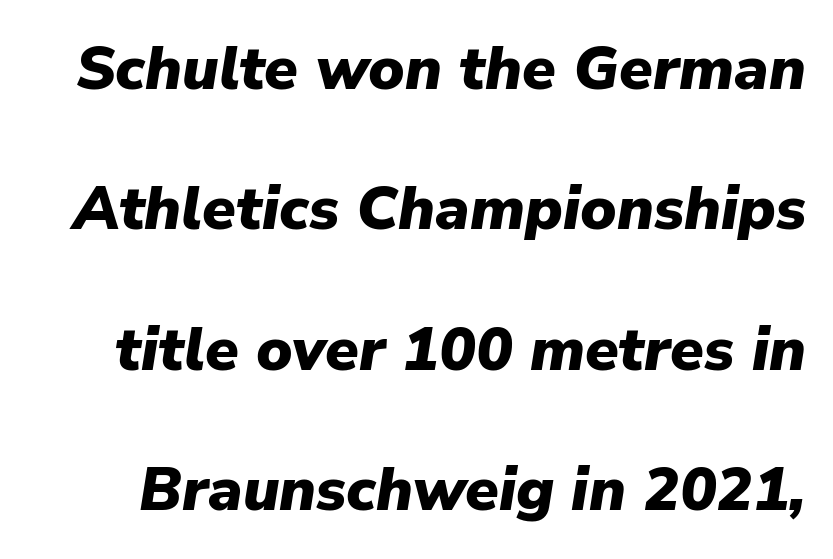
Q: Is the text bold? A: Yes.
Q: Is the text italic (slanted)? A: Yes, it leans right by about 9 degrees.
Q: Is the text underlined? A: No.
Q: Is the spacing between letters normal or unusually wide? A: Normal.
Q: Is the spacing between lines tight, normal or loose? A: Loose.
Q: Width (condensed, normal, or wide)? A: Normal.
Q: Stroke contrast? A: Low.
Q: x-height? A: Medium.
Q: Monospaced? A: No.
